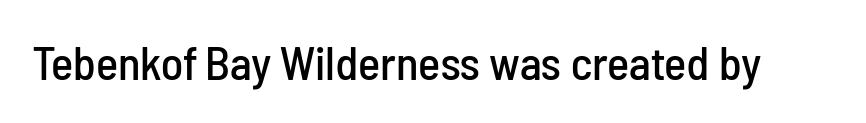
The image shows 47 px condensed sans-serif type, upright; set normal letter spacing, not underlined; low stroke contrast and a medium x-height.
